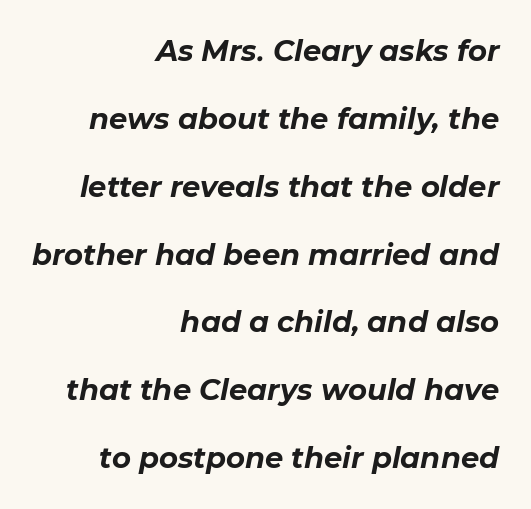
If you drew a ruler down the right edge, every line would touch it. Tracking value appears to be zero — textbook default spacing. This rendering features lettering with no underline. The characters look thick and weighty, a clear bold.
